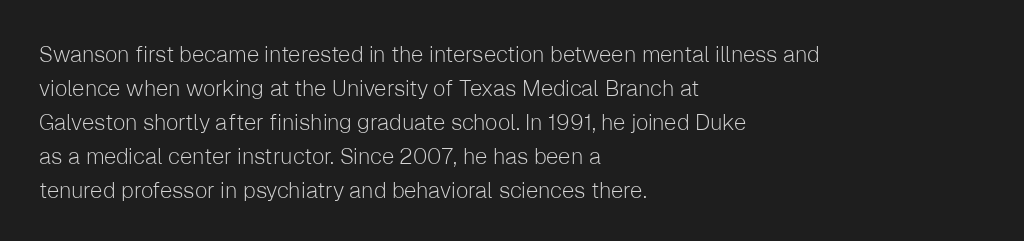
Q: Is the text bold? A: No.
Q: Is the text italic (slanted)? A: No, it is upright.
Q: Is the text underlined? A: No.
Q: How is the paragraph aligned? A: Left-aligned.
Q: Is the spacing between letters normal or unusually wide? A: Normal.
Q: Is the spacing between lines tight, normal or loose? A: Normal.
